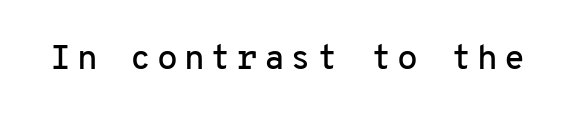
{"serif": "no", "italic": "no", "width": "normal", "stroke_contrast": "low", "x_height": "medium", "monospaced": "yes", "underline": "no", "glyph_px": 34}
